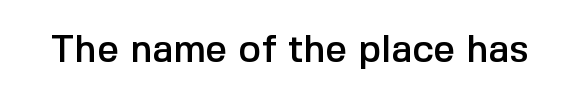
Q: Is the text italic (slanted)? A: No, it is upright.
Q: Is the typeface a serif or a sans-serif typeface? A: Sans-serif.
Q: Is the text underlined? A: No.
Q: Is the spacing between letters normal or unusually wide? A: Normal.
Q: Width (condensed, normal, or wide)? A: Normal.
Q: x-height? A: Medium.
Q: Monospaced? A: No.
